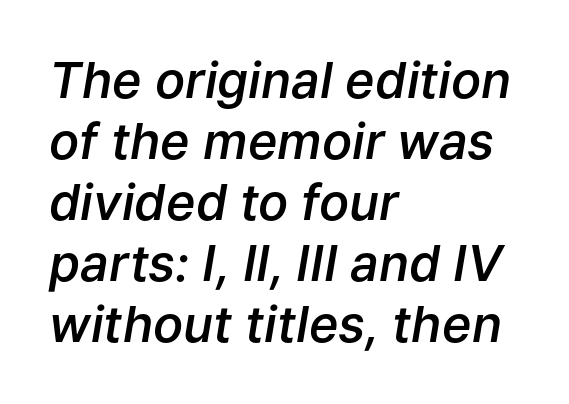
{"italic": "yes", "lean": "right", "slant_degrees": 9, "bold": "semi", "weight": "semibold", "width": "normal", "stroke_contrast": "low", "x_height": "medium", "monospaced": "no", "underline": "no", "align": "left", "line_spacing_ratio": 1.22, "letter_spacing": "normal", "letter_spacing_em": 0.0, "glyph_px": 50}
